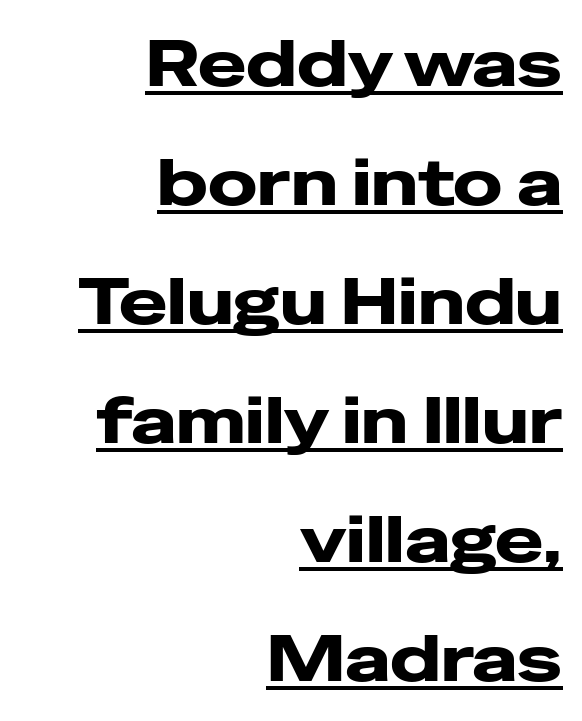
Character widths vary here, with narrow letters taking less room than wide ones. Examine the stroke ends and you'll find no serifs. If you drew a line through each stem, it would be perfectly vertical. The rag falls on the left side of this text block.
